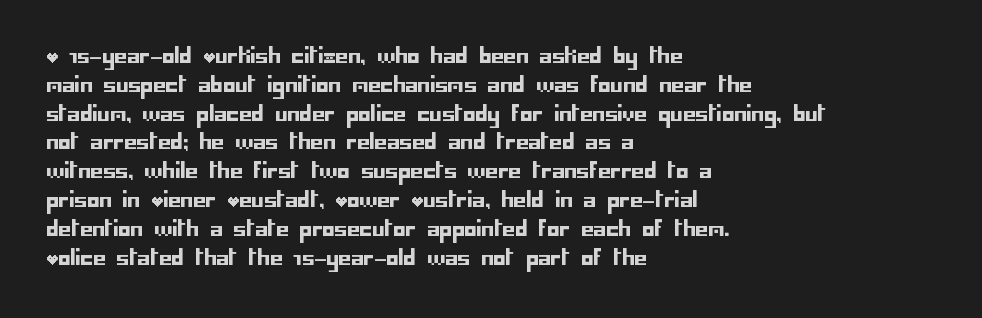
{"italic": "no", "underline": "no", "align": "left", "line_spacing": "normal", "line_spacing_ratio": 1.44, "letter_spacing": "normal", "letter_spacing_em": 0.0, "glyph_px": 20}
